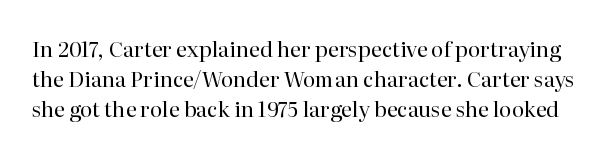
Characters follow at the spacing the type designer built in. A bare baseline throughout the passage. Quick note: not italic, upright. The block of text has a typical density, with ordinary space between rows.
